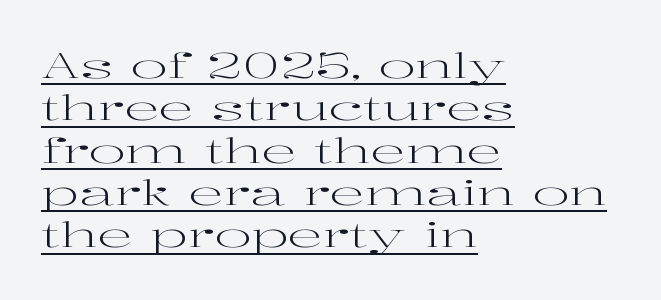
Q: Is the text bold? A: No.
Q: Is the text italic (slanted)? A: No, it is upright.
Q: Is the typeface a serif or a sans-serif typeface? A: Serif.
Q: Is the text underlined? A: Yes.
Q: How is the paragraph aligned? A: Left-aligned.
Q: Is the spacing between letters normal or unusually wide? A: Normal.
Q: Width (condensed, normal, or wide)? A: Wide.
Q: Stroke contrast? A: High.
Q: x-height? A: Medium.
Q: Monospaced? A: No.
